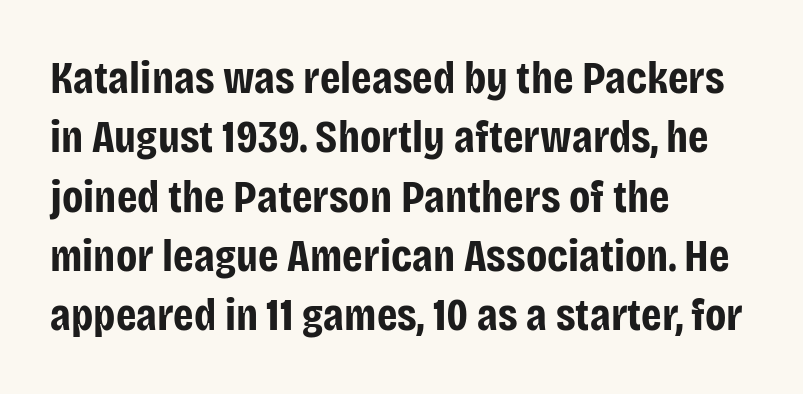
{"serif": "no", "italic": "no", "bold": "yes", "weight": "bold", "width": "condensed", "stroke_contrast": "low", "x_height": "large", "monospaced": "no", "underline": "no", "align": "left", "line_spacing": "normal", "line_spacing_ratio": 1.29, "letter_spacing": "normal", "letter_spacing_em": 0.0, "glyph_px": 46}
